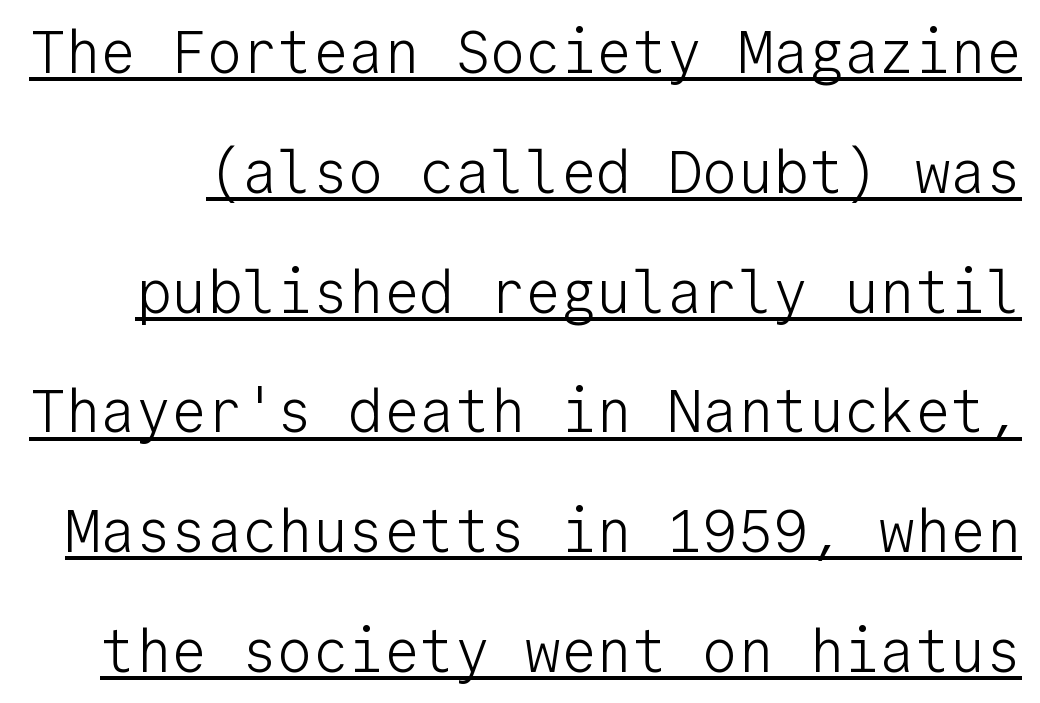
Q: Is the text bold? A: No.
Q: Is the text italic (slanted)? A: No, it is upright.
Q: Is the typeface a serif or a sans-serif typeface? A: Sans-serif.
Q: Is the text underlined? A: Yes.
Q: Is the spacing between letters normal or unusually wide? A: Normal.
Q: Is the spacing between lines tight, normal or loose? A: Loose.
Q: Width (condensed, normal, or wide)? A: Normal.
Q: Stroke contrast? A: Low.
Q: x-height? A: Medium.
Q: Monospaced? A: Yes.
